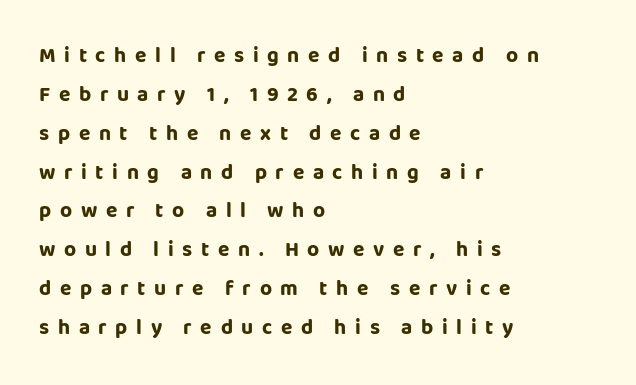
The image shows 21 px bold type, upright; set left-aligned, line spacing 1.85x, unusually wide letter spacing (+0.41 em), not underlined.
